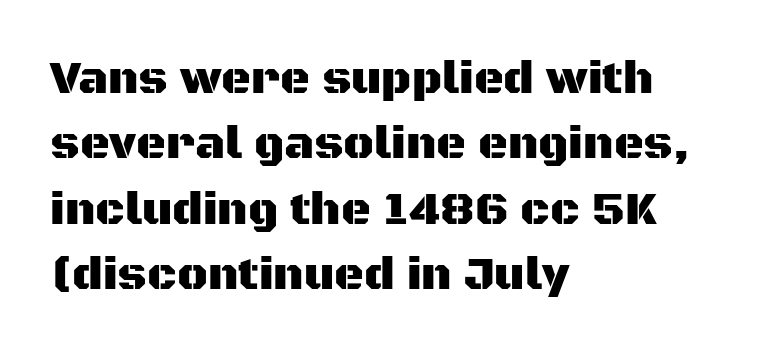
Q: Is the text italic (slanted)? A: No, it is upright.
Q: Is the typeface a serif or a sans-serif typeface? A: Sans-serif.
Q: Is the text underlined? A: No.
Q: How is the paragraph aligned? A: Left-aligned.
Q: Is the spacing between letters normal or unusually wide? A: Normal.
Q: Is the spacing between lines tight, normal or loose? A: Normal.
Q: Width (condensed, normal, or wide)? A: Normal.
Q: Stroke contrast? A: Medium.
Q: x-height? A: Large.
Q: Monospaced? A: No.
